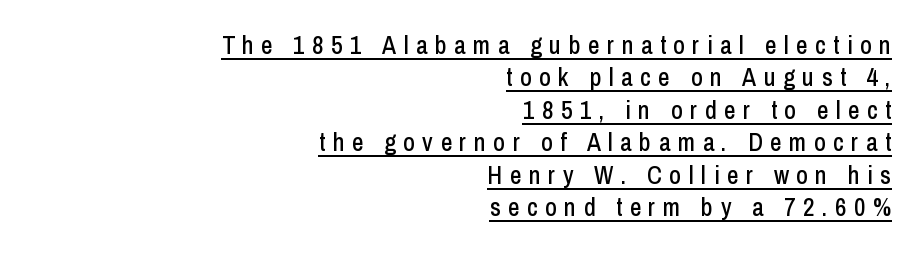
The image shows 25 px text type, upright; set right-aligned, normal line spacing (1.3x), unusually wide letter spacing (+0.3 em), underlined.
